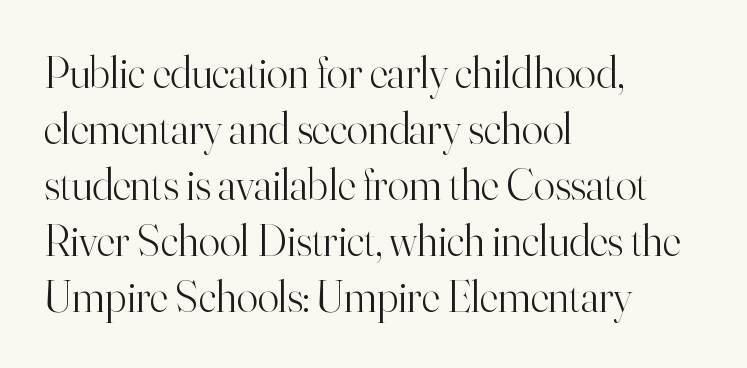
The image shows 44 px light serif type, upright; set left-aligned, normal line spacing (1.27x), normal letter spacing, not underlined; high stroke contrast and a small x-height.
